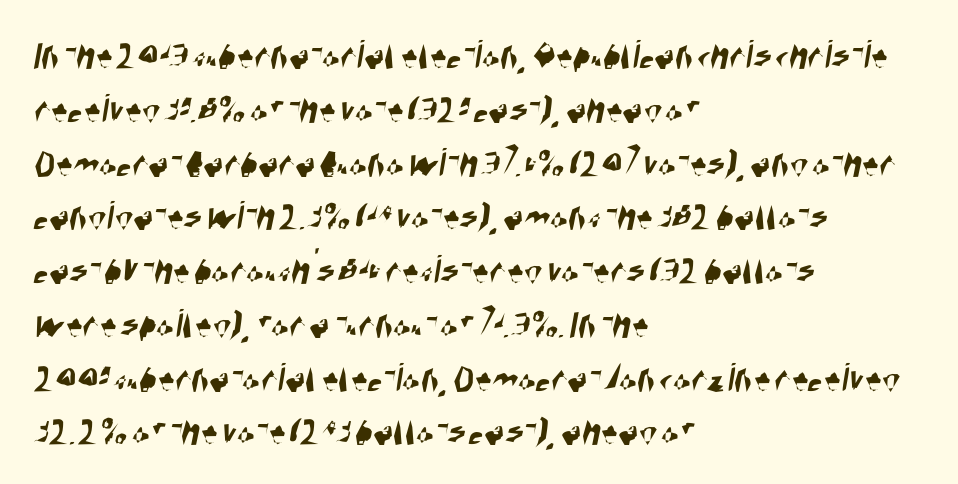
The image shows 42 px condensed sans-serif type; set left-aligned, normal line spacing (1.28x), normal letter spacing, not underlined; high stroke contrast and a large x-height.
